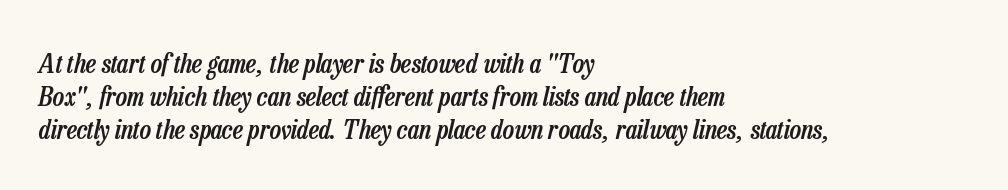
The compositor pushed each line to the left boundary. Nothing unusual about the tracking: characters are spaced as the font intends. The typography opts for an oblique posture over an upright one. Set as a demibold, roughly 600 on the weight scale. The baseline area is clear.
